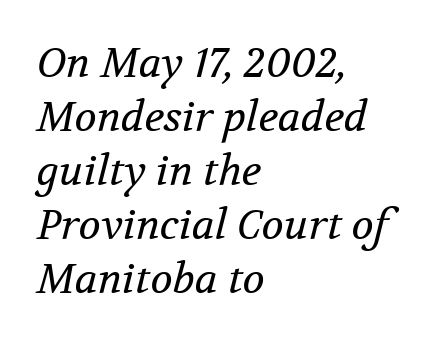
{"serif": "yes", "italic": "yes", "lean": "right", "slant_degrees": 12, "bold": "no", "weight": "regular", "width": "normal", "stroke_contrast": "medium", "x_height": "medium", "monospaced": "no", "underline": "no", "align": "left", "line_spacing": "normal", "line_spacing_ratio": 1.32, "letter_spacing": "normal", "letter_spacing_em": 0.0, "glyph_px": 41}
